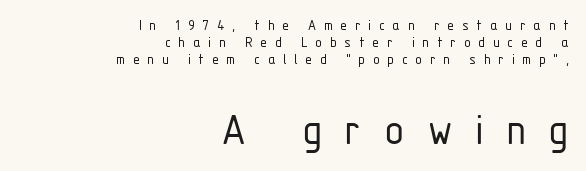
Q: Is the text bold? A: No.
Q: Is the text italic (slanted)? A: No, it is upright.
Q: Is the typeface a serif or a sans-serif typeface? A: Sans-serif.
Q: Is the text underlined? A: No.
Q: How is the paragraph aligned? A: Right-aligned.
Q: Is the spacing between letters normal or unusually wide? A: Unusually wide.
Q: Is the spacing between lines tight, normal or loose? A: Tight.
Q: Which block of text is set in a larger size, the first (top) or the second (bottom)? A: The second (bottom) one.
Q: Width (condensed, normal, or wide)? A: Condensed.
Q: Stroke contrast? A: Low.
Q: x-height? A: Medium.
Q: Monospaced? A: No.
